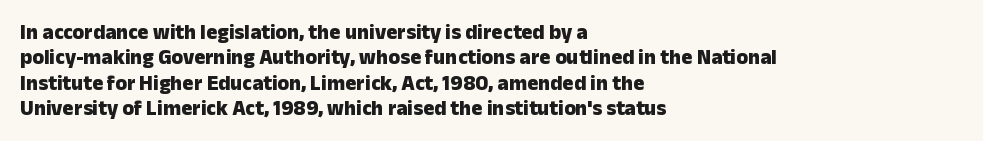
The gaps between neighbouring characters are ordinary and unremarkable. Heavy, bold letterforms. Posture: straight, roman, zero tilt. Caption: multi-line text, flush left, ragged right. Clear beneath every line of the passage.
